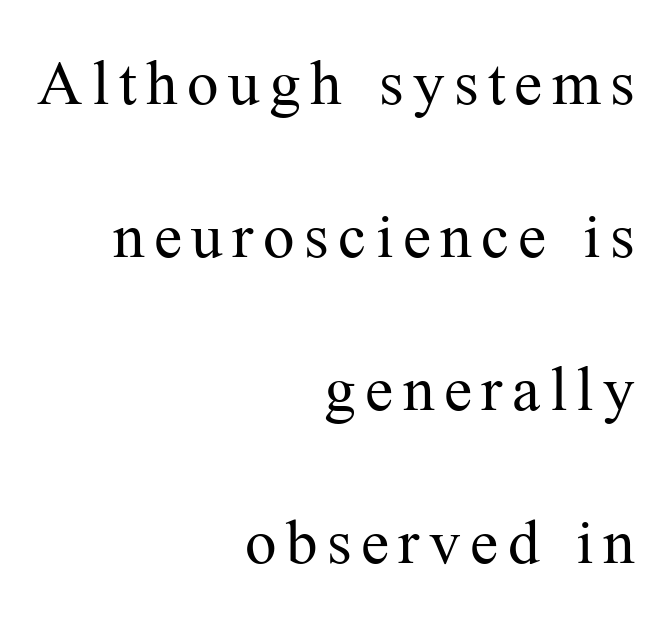
The image shows 63 px regular-weight serif type, upright; set right-aligned, loose line spacing (2.43x), not underlined; medium stroke contrast and a medium x-height.
